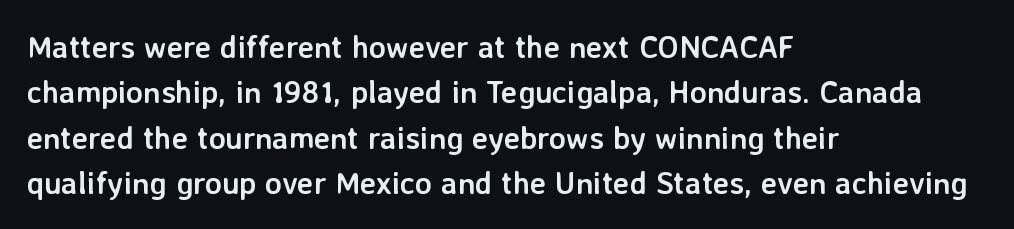
The image shows 31 px semibold sans-serif type, upright; set left-aligned, normal line spacing (1.46x), normal letter spacing, not underlined; low stroke contrast and a medium x-height.
